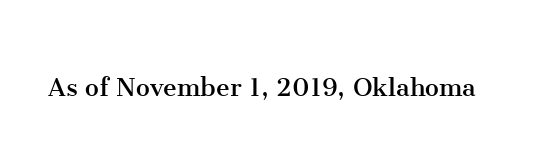
The image shows 31 px regular-weight serif type, upright; set normal letter spacing, not underlined; medium stroke contrast and a medium x-height.
